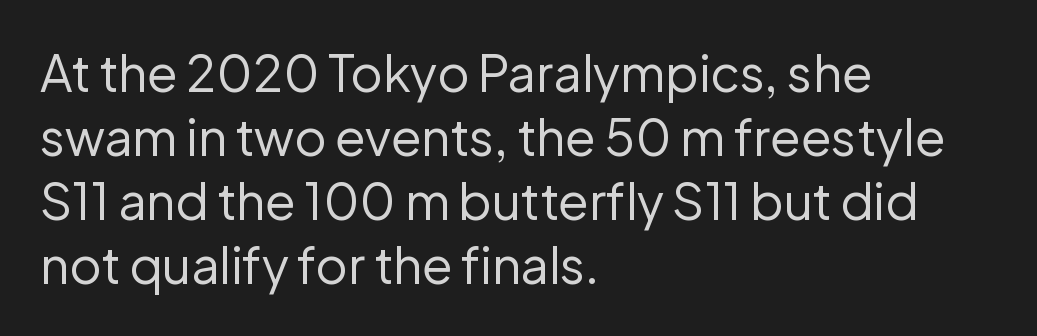
{"serif": "no", "italic": "no", "bold": "no", "weight": "regular", "width": "normal", "stroke_contrast": "low", "x_height": "medium", "monospaced": "no", "underline": "no", "align": "left", "line_spacing": "normal", "line_spacing_ratio": 1.28, "letter_spacing": "normal", "letter_spacing_em": 0.0, "glyph_px": 50}
